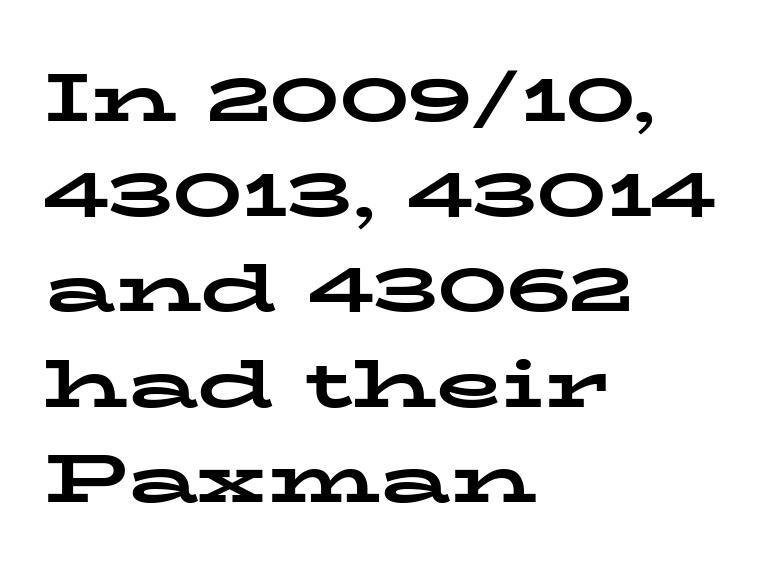
{"serif": "yes", "italic": "no", "bold": "yes", "weight": "bold", "width": "wide", "stroke_contrast": "low", "x_height": "medium", "monospaced": "no", "underline": "no", "align": "left", "line_spacing": "normal", "line_spacing_ratio": 1.4, "letter_spacing": "normal", "letter_spacing_em": 0.0, "glyph_px": 68}
